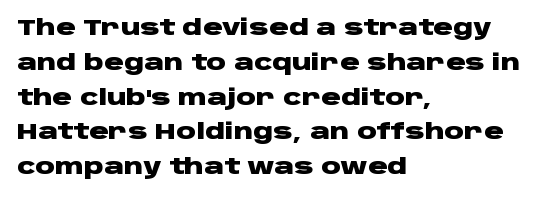
{"italic": "no", "bold": "yes", "underline": "no", "align": "left", "line_spacing": "normal", "line_spacing_ratio": 1.58, "letter_spacing": "normal", "letter_spacing_em": 0.0, "glyph_px": 22}
